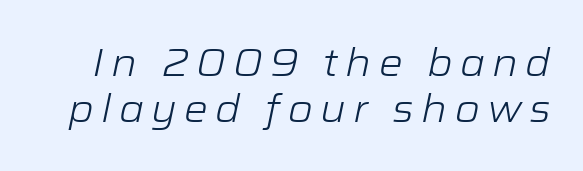
{"italic": "yes", "lean": "right", "slant_degrees": 12, "bold": "no", "weight": "light", "width": "wide", "stroke_contrast": "low", "x_height": "medium", "monospaced": "no", "underline": "no", "line_spacing_ratio": 1.21, "glyph_px": 38}
